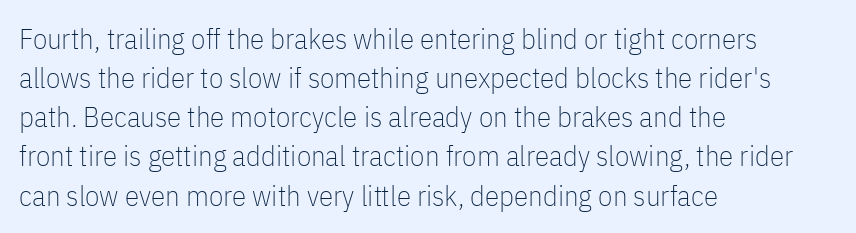
The image shows 29 px thin, condensed sans-serif type, upright; set left-aligned, normal line spacing (1.35x), normal letter spacing, not underlined; low stroke contrast and a medium x-height.
